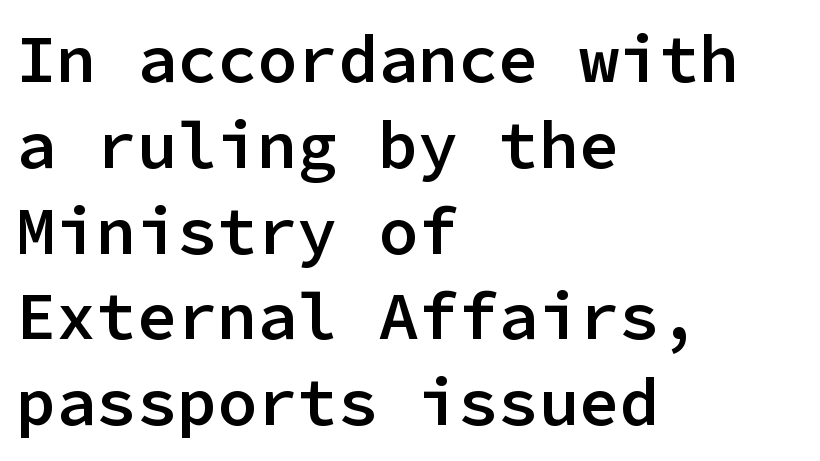
The image shows 67 px semibold sans-serif type, upright, monospaced; set left-aligned, normal line spacing (1.28x), normal letter spacing, not underlined; low stroke contrast and a medium x-height.
